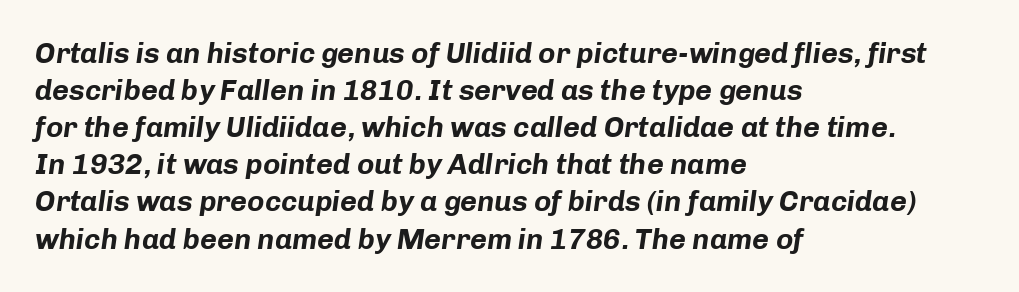
The paragraph shown leans on its left margin. Observe the ordinary spacing: letters are neighbours, not strangers. Underlining? Definitely not there. The passage shown leans; its letterforms are oblique. Each letter keeps its own natural width here, so spacing adapts to shape. Strokes here are thick enough to call this a true bold.
